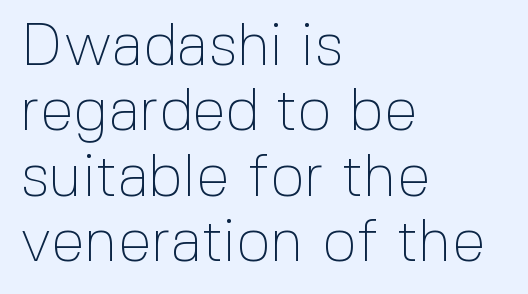
The image shows 60 px thin sans-serif type, upright; set left-aligned, tight line spacing (1.09x), normal letter spacing, not underlined; a medium x-height.
